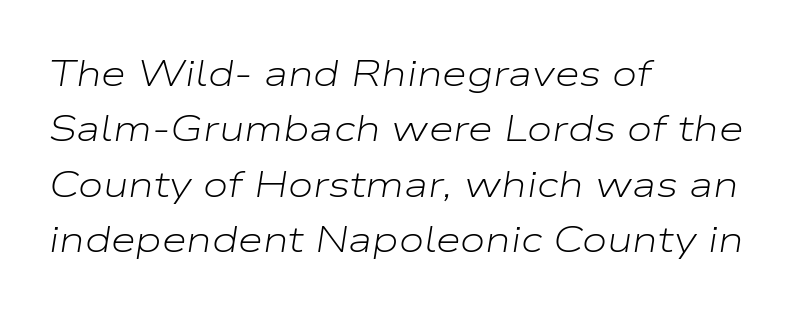
This sample uses an oblique cut, with every glyph tilted off the vertical. The space beneath each line is pristine and unruled. A normal amount of white space separates one row of letters from the next. A typesetter would call this zero additional tracking.
